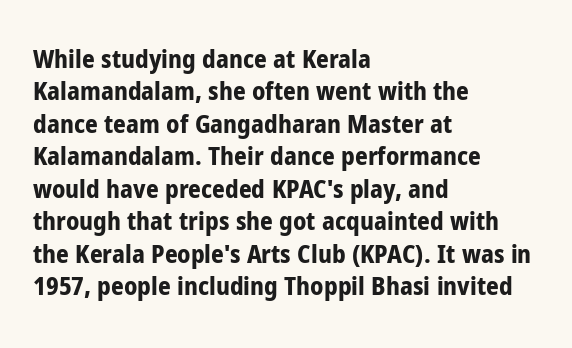
{"italic": "no", "bold": "yes", "underline": "no", "align": "left", "line_spacing": "normal", "line_spacing_ratio": 1.3, "letter_spacing": "normal", "letter_spacing_em": 0.0, "glyph_px": 25}
